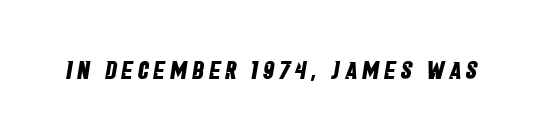
Observe the wide spacing: letters keep a clear distance from each other. The passage shown is emphatically bold. The passage shown is not underscored anywhere.
